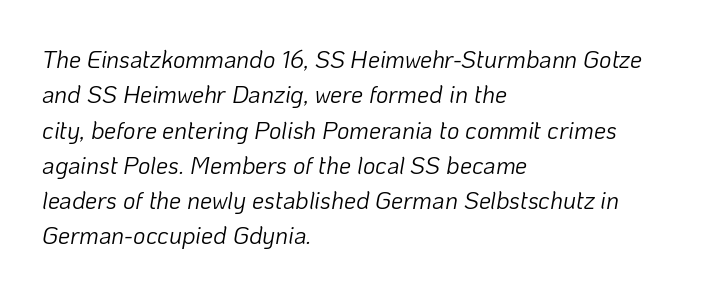
An italicized treatment has been applied to the whole sample. In terms of letterspacing, this is plain default setting. Leading: standard. The passage is arranged the way most books set body copy — flush left. Type without underlining.
